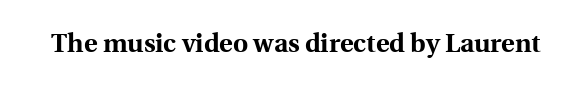
{"italic": "no", "bold": "yes", "underline": "no", "letter_spacing": "normal", "letter_spacing_em": 0.0, "glyph_px": 26}
